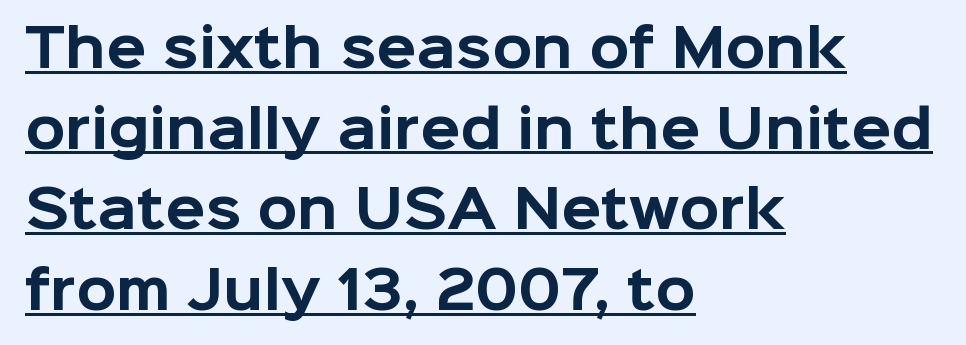
The image shows 52 px bold sans-serif type, upright; set left-aligned, normal line spacing (1.55x), normal letter spacing, underlined; low stroke contrast and a medium x-height.
